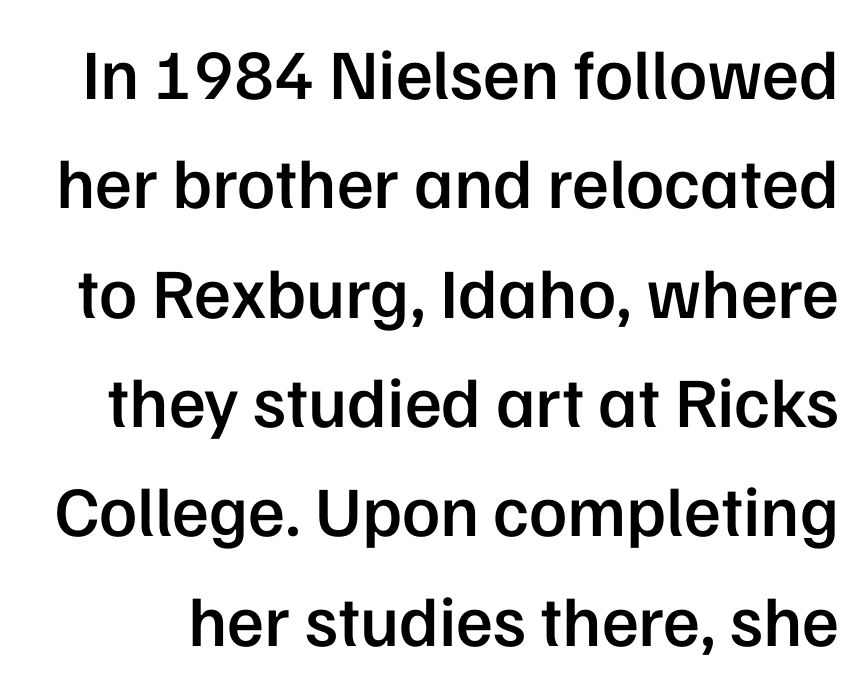
The image shows 71 px semibold sans-serif type, upright; set normal line spacing (1.54x), normal letter spacing, not underlined; low stroke contrast and a medium x-height.
